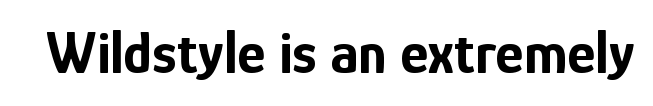
Q: Is the text bold? A: Yes.
Q: Is the text italic (slanted)? A: No, it is upright.
Q: Is the typeface a serif or a sans-serif typeface? A: Sans-serif.
Q: Is the text underlined? A: No.
Q: Is the spacing between letters normal or unusually wide? A: Normal.
Q: Width (condensed, normal, or wide)? A: Condensed.
Q: Stroke contrast? A: Low.
Q: x-height? A: Medium.
Q: Monospaced? A: No.
